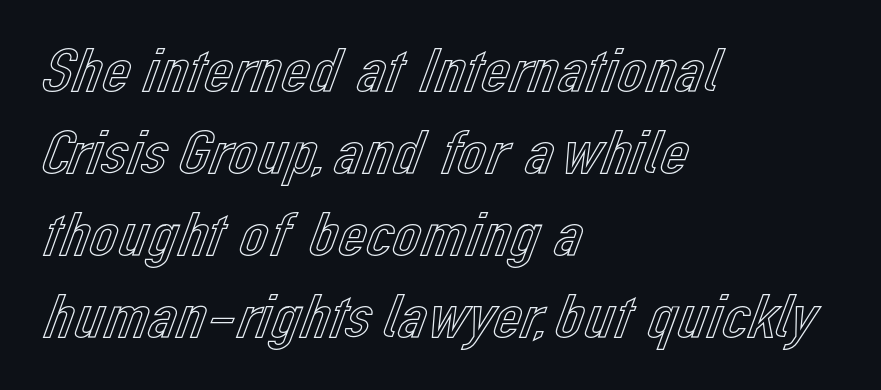
The image shows 63 px text type; set left-aligned, normal line spacing (1.3x), normal letter spacing, not underlined; a medium x-height.
